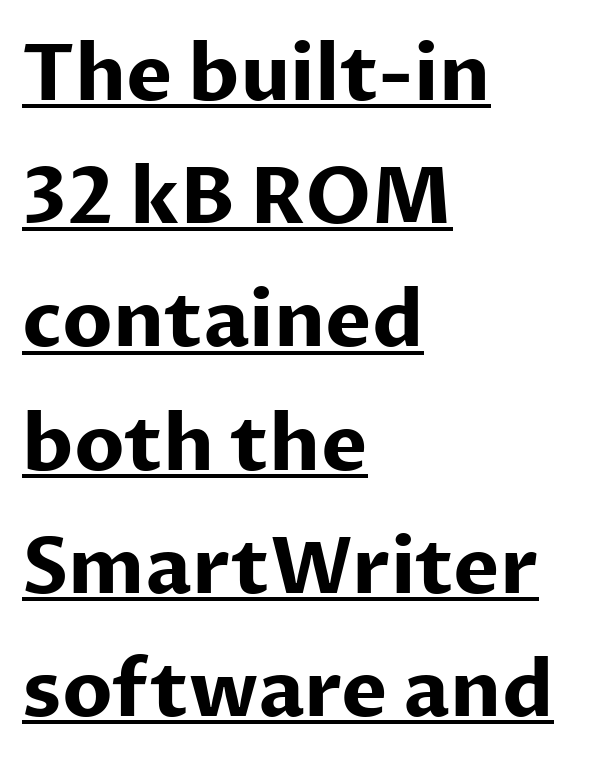
{"serif": "no", "italic": "no", "bold": "yes", "weight": "bold", "width": "normal", "stroke_contrast": "low", "x_height": "medium", "monospaced": "no", "underline": "yes", "align": "left", "line_spacing": "normal", "line_spacing_ratio": 1.58, "letter_spacing": "normal", "letter_spacing_em": 0.0, "glyph_px": 78}
